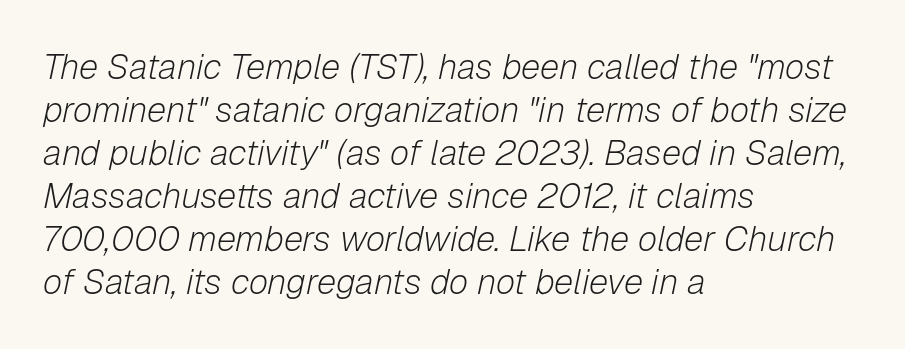
Q: Is the text bold? A: No.
Q: Is the text italic (slanted)? A: Yes, it leans right by about 12 degrees.
Q: Is the text underlined? A: No.
Q: How is the paragraph aligned? A: Left-aligned.
Q: Is the spacing between letters normal or unusually wide? A: Normal.
Q: Width (condensed, normal, or wide)? A: Normal.
Q: Stroke contrast? A: Low.
Q: x-height? A: Medium.
Q: Monospaced? A: No.
